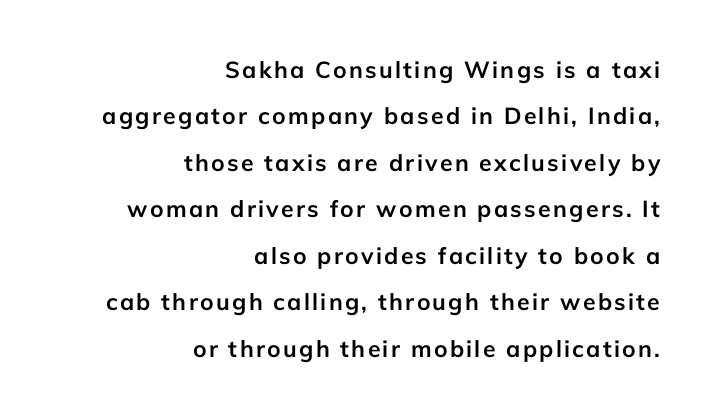
The image shows 23 px bold type, upright; set right-aligned, loose line spacing (2.02x), not underlined.
